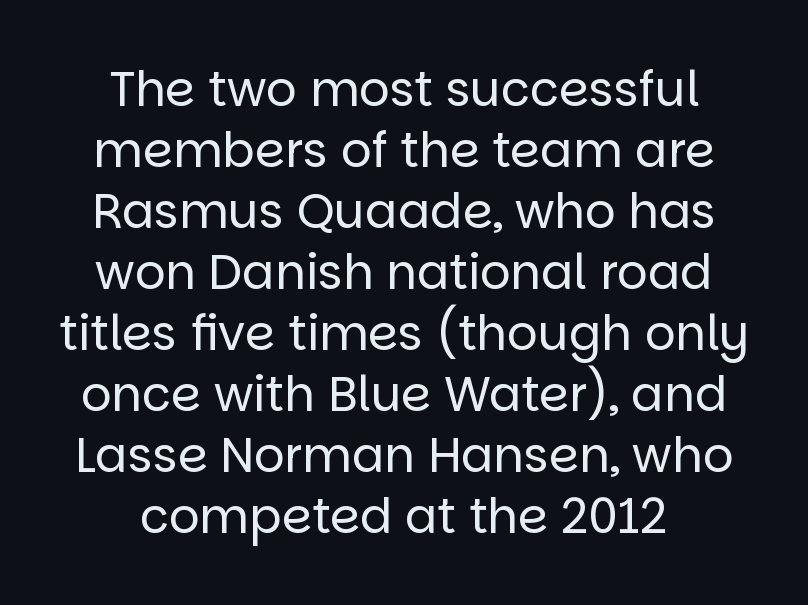
Q: Is the text bold? A: No.
Q: Is the text italic (slanted)? A: No, it is upright.
Q: Is the typeface a serif or a sans-serif typeface? A: Sans-serif.
Q: Is the text underlined? A: No.
Q: How is the paragraph aligned? A: Centered.
Q: Is the spacing between letters normal or unusually wide? A: Normal.
Q: Is the spacing between lines tight, normal or loose? A: Normal.
Q: Width (condensed, normal, or wide)? A: Normal.
Q: Stroke contrast? A: Low.
Q: x-height? A: Large.
Q: Monospaced? A: No.
